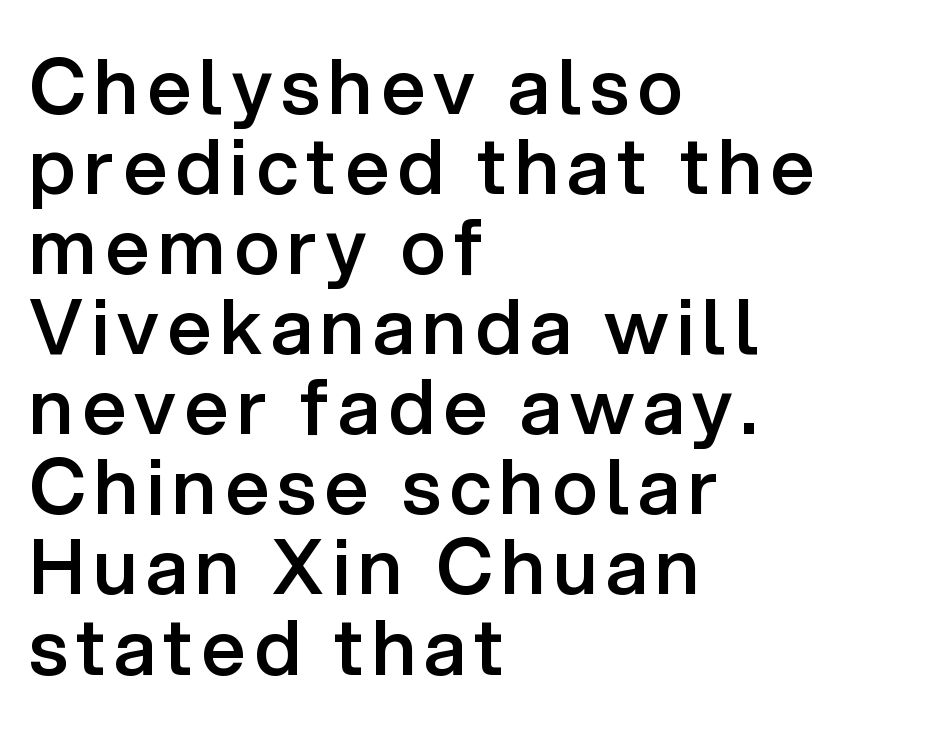
{"serif": "no", "italic": "no", "bold": "semi", "weight": "semibold", "width": "normal", "stroke_contrast": "low", "x_height": "medium", "monospaced": "no", "underline": "no", "align": "left", "line_spacing": "tight", "line_spacing_ratio": 1.04, "glyph_px": 77}
